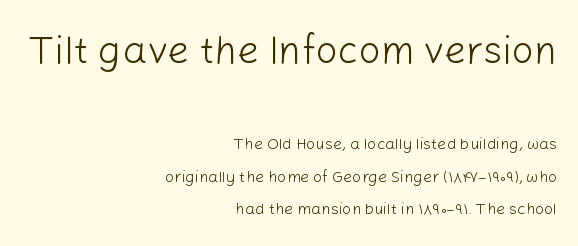
Q: Is the text bold? A: No.
Q: Is the text italic (slanted)? A: No, it is upright.
Q: Is the typeface a serif or a sans-serif typeface? A: Sans-serif.
Q: Is the text underlined? A: No.
Q: How is the paragraph aligned? A: Right-aligned.
Q: Is the spacing between letters normal or unusually wide? A: Normal.
Q: Is the spacing between lines tight, normal or loose? A: Loose.
Q: Which block of text is set in a larger size, the first (top) or the second (bottom)? A: The first (top) one.
Q: Width (condensed, normal, or wide)? A: Normal.
Q: Stroke contrast? A: Low.
Q: x-height? A: Medium.
Q: Monospaced? A: No.
